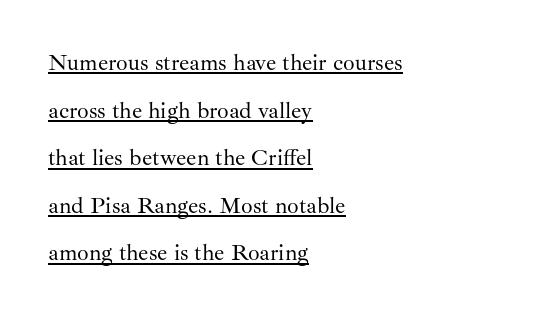
{"italic": "no", "bold": "no", "underline": "yes", "align": "left", "line_spacing": "loose", "line_spacing_ratio": 2.07, "letter_spacing": "normal", "letter_spacing_em": 0.0, "glyph_px": 23}
